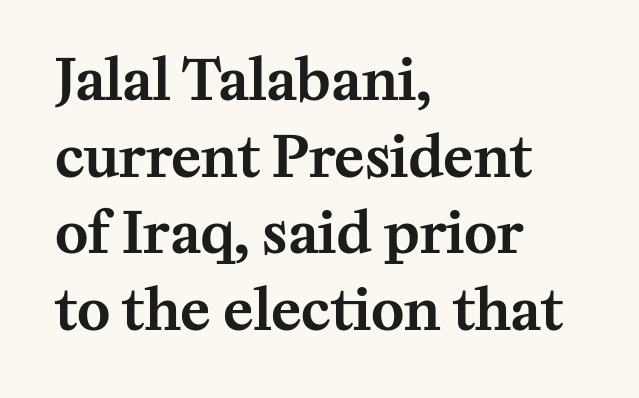
Q: Is the text italic (slanted)? A: No, it is upright.
Q: Is the typeface a serif or a sans-serif typeface? A: Serif.
Q: Is the text underlined? A: No.
Q: How is the paragraph aligned? A: Left-aligned.
Q: Is the spacing between letters normal or unusually wide? A: Normal.
Q: Is the spacing between lines tight, normal or loose? A: Normal.
Q: Width (condensed, normal, or wide)? A: Normal.
Q: Stroke contrast? A: Medium.
Q: x-height? A: Medium.
Q: Monospaced? A: No.
